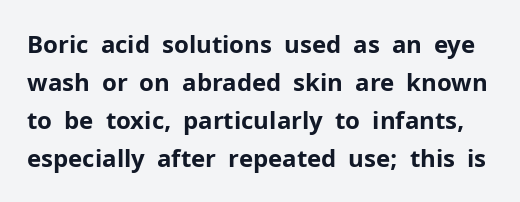
Q: Is the text bold? A: Yes.
Q: Is the text italic (slanted)? A: No, it is upright.
Q: Is the text underlined? A: No.
Q: Is the spacing between letters normal or unusually wide? A: Normal.
Q: Is the spacing between lines tight, normal or loose? A: Normal.
